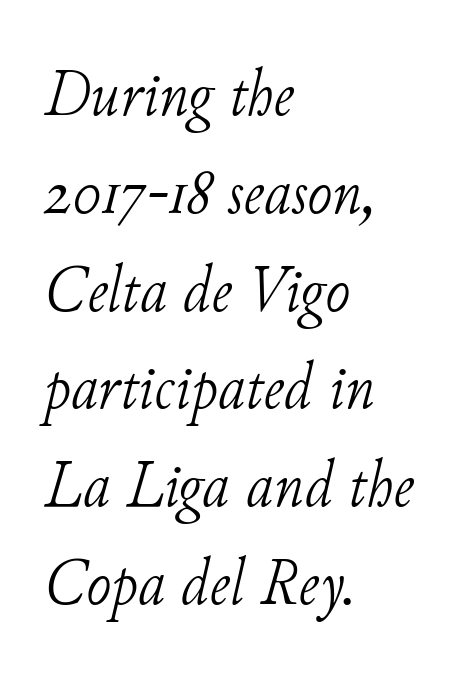
Just letters on the line, the space beneath them empty. It's the slanting kind of type. Standard letterfit; no display-style spreading of the glyphs. The ragged edge is on the right, which tells us the setting is flush left.
